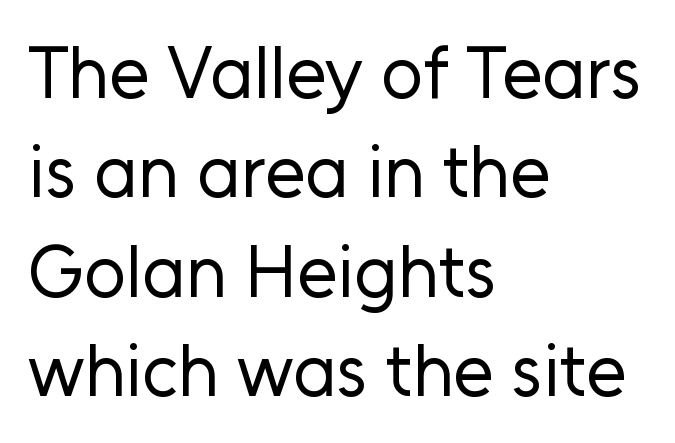
Q: Is the text bold? A: No.
Q: Is the text italic (slanted)? A: No, it is upright.
Q: Is the typeface a serif or a sans-serif typeface? A: Sans-serif.
Q: Is the text underlined? A: No.
Q: How is the paragraph aligned? A: Left-aligned.
Q: Is the spacing between letters normal or unusually wide? A: Normal.
Q: Is the spacing between lines tight, normal or loose? A: Normal.
Q: Width (condensed, normal, or wide)? A: Normal.
Q: Stroke contrast? A: Low.
Q: x-height? A: Medium.
Q: Monospaced? A: No.
